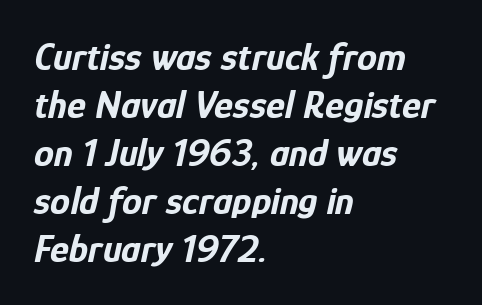
{"italic": "yes", "lean": "right", "slant_degrees": 12, "bold": "yes", "weight": "bold", "width": "condensed", "stroke_contrast": "low", "x_height": "medium", "monospaced": "no", "underline": "no", "align": "left", "line_spacing_ratio": 1.2, "letter_spacing": "normal", "letter_spacing_em": 0.0, "glyph_px": 40}
